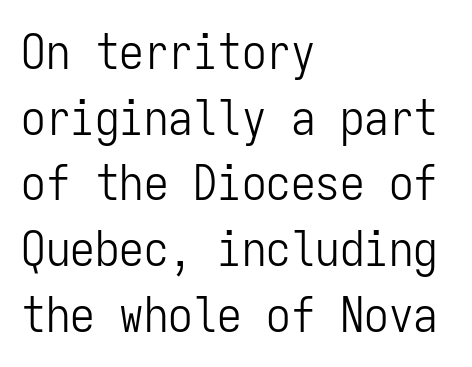
The image shows 49 px light, condensed sans-serif type, upright, monospaced; set left-aligned, normal line spacing (1.34x), normal letter spacing, not underlined; low stroke contrast and a medium x-height.
